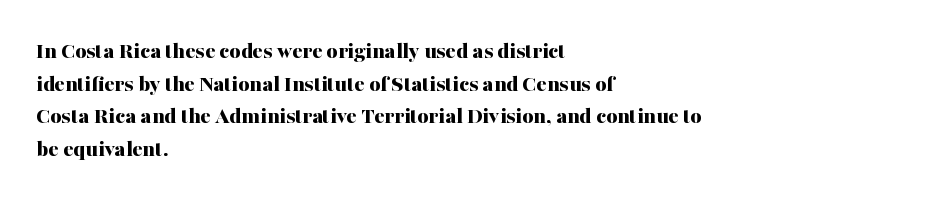
{"italic": "no", "bold": "yes", "underline": "no", "align": "left", "line_spacing": "normal", "line_spacing_ratio": 1.36, "letter_spacing": "normal", "letter_spacing_em": 0.0, "glyph_px": 24}
